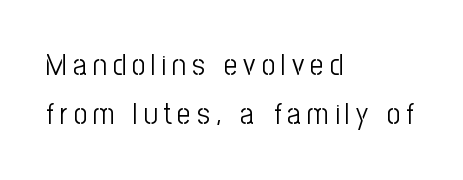
The image shows 30 px light, condensed sans-serif type, upright; set left-aligned, normal line spacing (1.62x), unusually wide letter spacing (+0.2 em), not underlined; low stroke contrast and a medium x-height.
